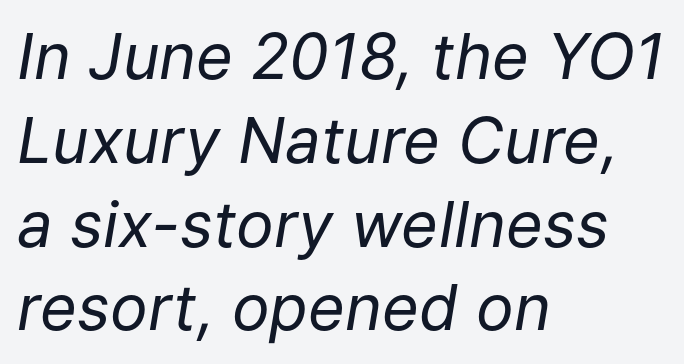
The letters advance in unequal steps, a hallmark of proportional type. The passage is arranged the way most books set body copy — flush left. Decoration check: the copy has no underline. Unbolded letterforms with no extra heft. Here the glyphs are tracked normally, forming tight word shapes.
